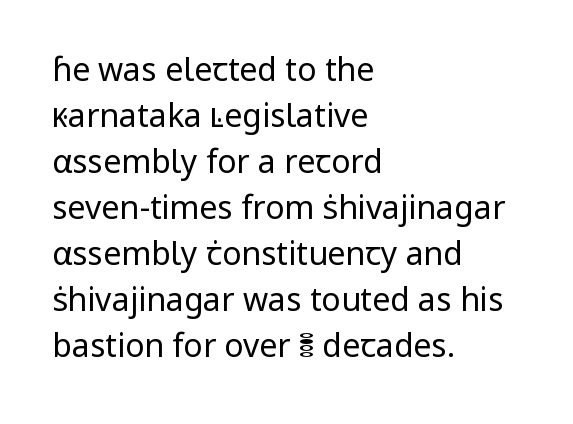
The font family rendered here belongs to the sans-serif group. Note the varied advance widths — an 'i' is clearly narrower than an 'm'. Bare-footed words on every line. The horizontal fit of the characters is conventional and even.
